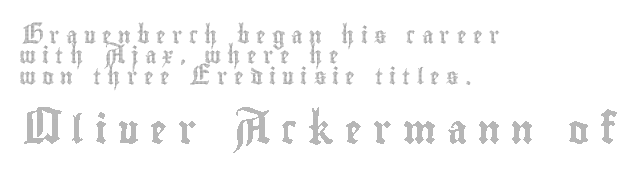
The line texture is sparse and dotted thanks to wide tracking. Posture: straight, roman, zero tilt. The passage shown is not underscored anywhere. Leading: standard. Which of the two is more prominent by size? The second, at the bottom. Character widths vary here, with narrow letters taking less room than wide ones.
